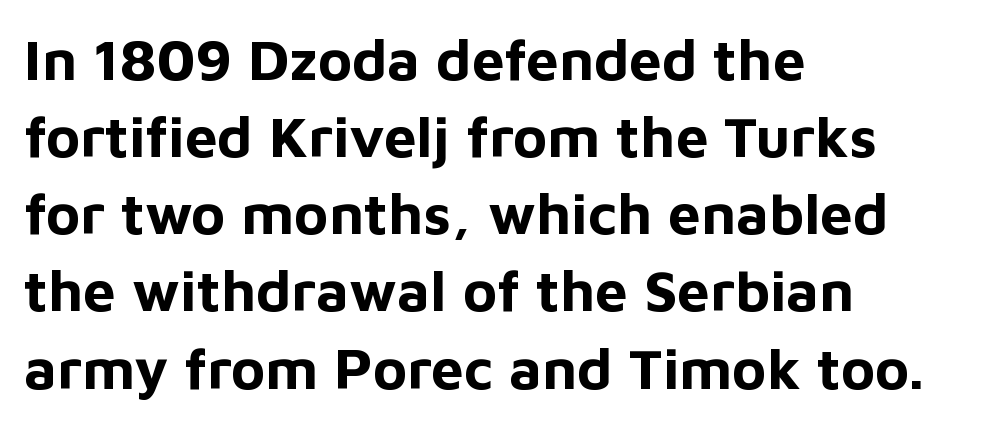
One-word summary of the alignment: left. The font's upright variant was chosen for this text. The letters advance in unequal steps, a hallmark of proportional type. Line spacing here is normal.
